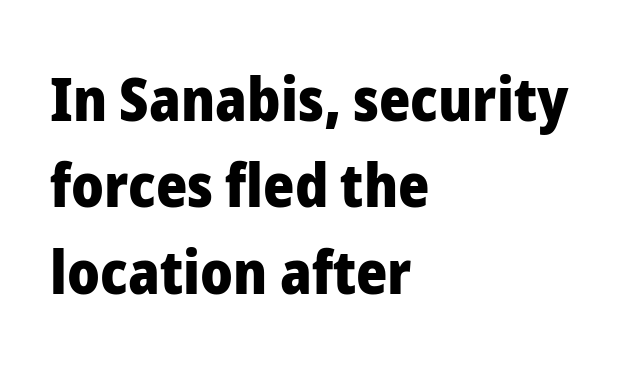
{"serif": "no", "italic": "no", "bold": "yes", "weight": "heavy", "width": "normal", "stroke_contrast": "low", "x_height": "medium", "monospaced": "no", "underline": "no", "align": "left", "line_spacing": "normal", "line_spacing_ratio": 1.44, "letter_spacing": "normal", "letter_spacing_em": 0.0, "glyph_px": 60}
